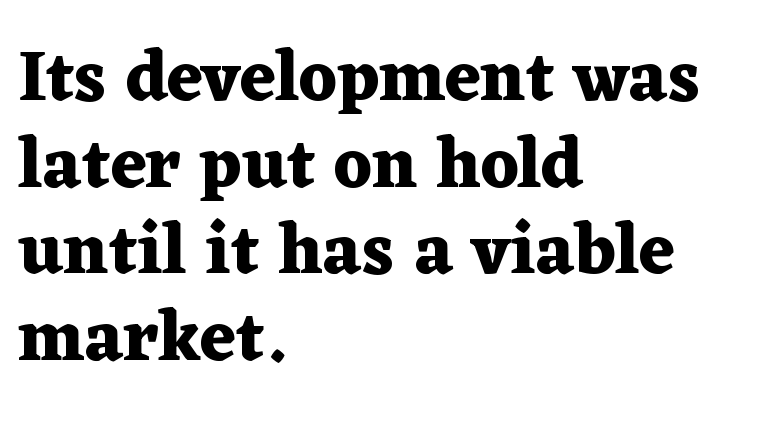
Weight check: bold — yes, fully. This is serif lettering, the kind often seen in printed books. Casual observation: everything's shoved over to the left. The gaps between neighbouring characters are ordinary and unremarkable.
